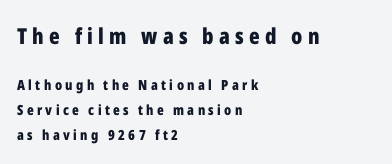
Q: Is the text bold? A: Yes.
Q: Is the text italic (slanted)? A: No, it is upright.
Q: Is the text underlined? A: No.
Q: How is the paragraph aligned? A: Left-aligned.
Q: Is the spacing between letters normal or unusually wide? A: Unusually wide.
Q: Which block of text is set in a larger size, the first (top) or the second (bottom)? A: The first (top) one.
